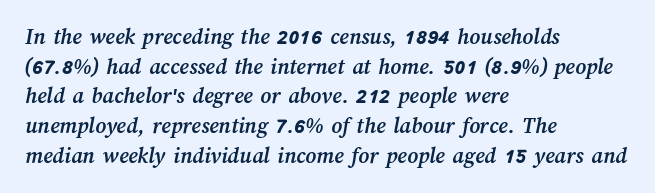
Plain, unruled lines of type. What weight is shown? A full bold with thick strokes. Rows of type keep a routine distance in the vertical direction. Students, note that the glyphs here touch the page at normal intervals. In CSS terms this would be text-align: left.
